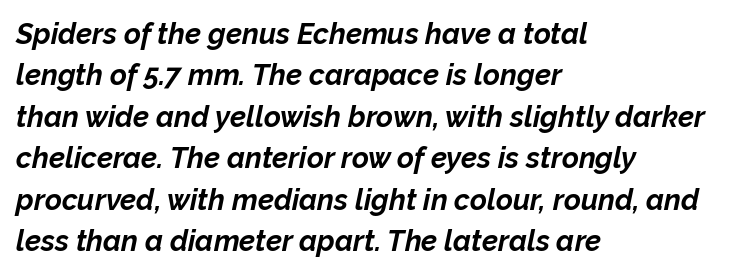
The image shows 29 px bold type, italic (leaning right); set left-aligned, normal line spacing (1.43x), normal letter spacing, not underlined; low stroke contrast and a medium x-height.
